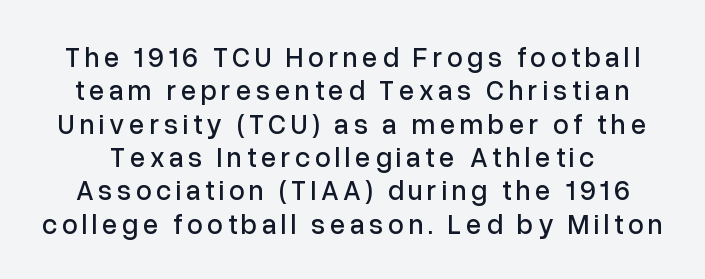
{"serif": "no", "italic": "no", "width": "normal", "stroke_contrast": "low", "x_height": "medium", "monospaced": "no", "underline": "no", "line_spacing_ratio": 1.19, "glyph_px": 28}
